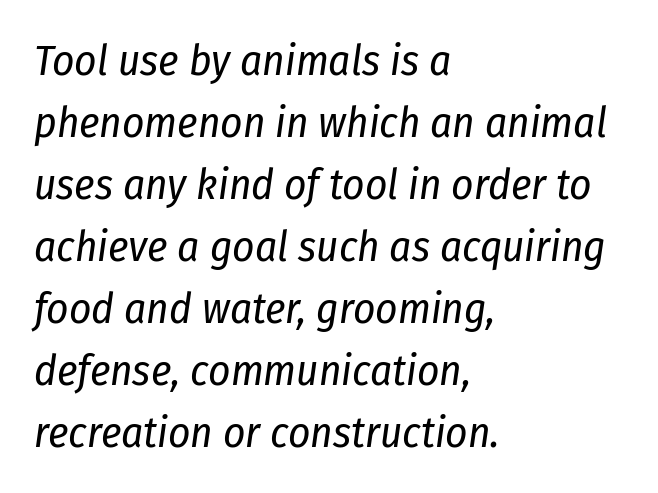
The passage shown is typed in a proportional face where columns would drift. Emphasis-style slanted type is in use. Has an underline been added? It has not. Weight class: somewhere from thin through regular. The rendering anchors every line to the left-hand side.
